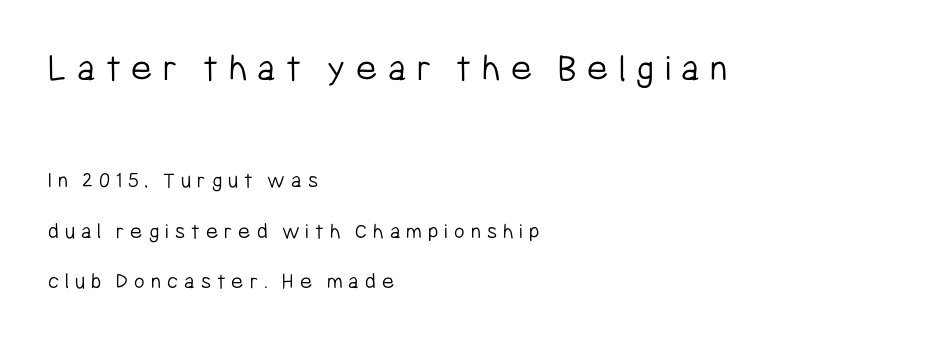
Q: Is the text bold? A: No.
Q: Is the text italic (slanted)? A: No, it is upright.
Q: Is the typeface a serif or a sans-serif typeface? A: Sans-serif.
Q: Is the text underlined? A: No.
Q: How is the paragraph aligned? A: Left-aligned.
Q: Is the spacing between letters normal or unusually wide? A: Unusually wide.
Q: Is the spacing between lines tight, normal or loose? A: Loose.
Q: Which block of text is set in a larger size, the first (top) or the second (bottom)? A: The first (top) one.
Q: Width (condensed, normal, or wide)? A: Condensed.
Q: Stroke contrast? A: Low.
Q: x-height? A: Medium.
Q: Monospaced? A: No.
